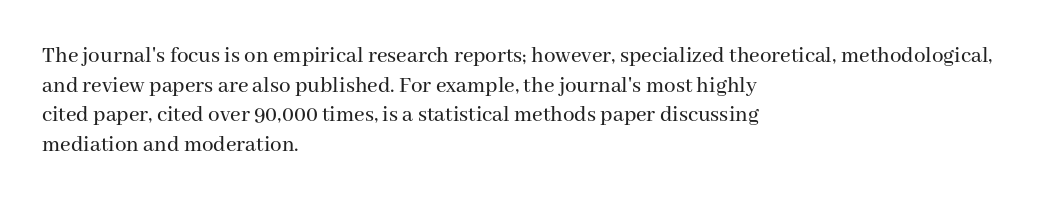
Descenders are the only things crossing below the line. A classic flush-left, rag-right setting is used for this passage. Upright lettering throughout. Quick note: interline space is typical. Letter spacing: default.
